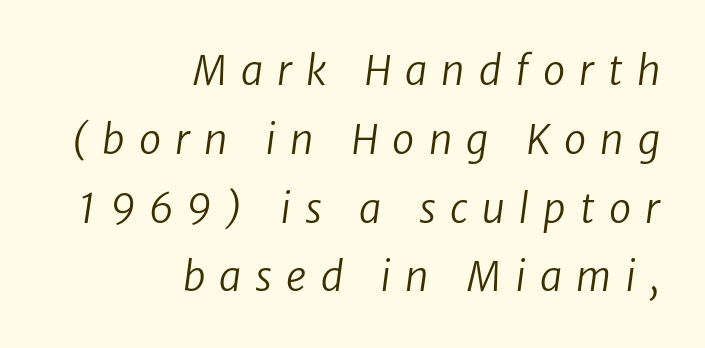
{"serif": "no", "bold": "no", "weight": "regular", "width": "normal", "stroke_contrast": "low", "x_height": "medium", "monospaced": "no", "underline": "no", "align": "right", "line_spacing_ratio": 1.72, "letter_spacing": "wide", "letter_spacing_em": 0.35, "glyph_px": 40}
